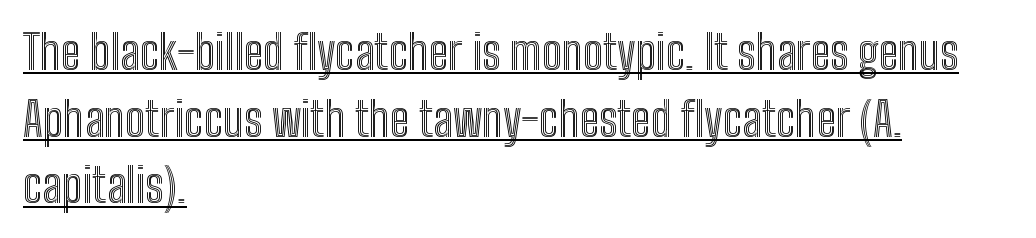
{"italic": "no", "width": "condensed", "x_height": "medium", "monospaced": "no", "underline": "yes", "align": "left", "line_spacing": "normal", "line_spacing_ratio": 1.42, "letter_spacing": "normal", "letter_spacing_em": 0.0, "glyph_px": 47}
